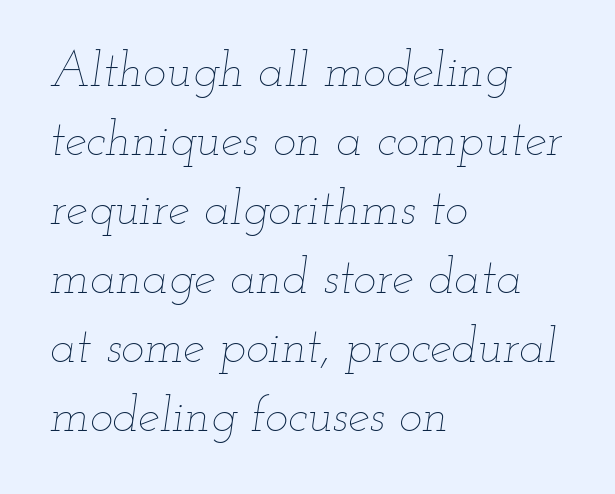
The passage shown is not underscored anywhere. The line texture is even and compact thanks to regular tracking. Slanted lettering throughout. Looks like regular typesetting: each glyph gets only the width it needs. Leading: standard.
